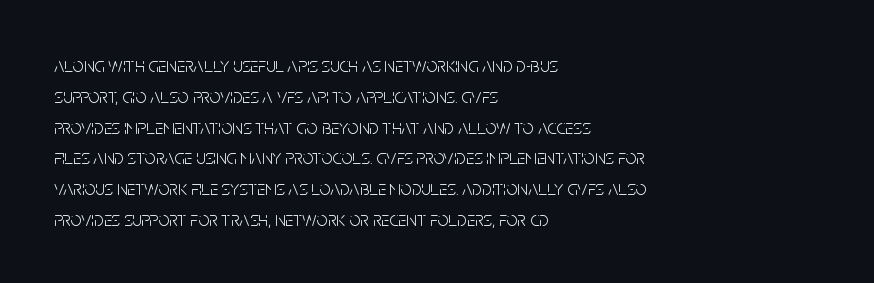
The image shows 20 px text type, upright; set left-aligned, normal line spacing (1.54x), normal letter spacing, not underlined.
